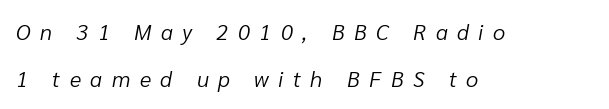
All the whitespace from short lines collects on the right. Letter spacing: wide. Weight: regular or lighter. The passage shown leans; its letterforms are oblique.
